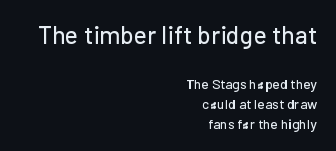
The image shows 25 px text type, upright; set right-aligned, normal line spacing (1.43x), normal letter spacing, not underlined; the first (top) block is 1.79x larger.
